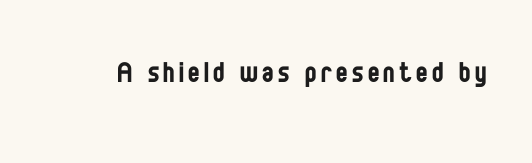
{"serif": "no", "italic": "no", "bold": "no", "weight": "regular", "width": "condensed", "stroke_contrast": "low", "x_height": "large", "monospaced": "no", "underline": "no", "glyph_px": 34}
